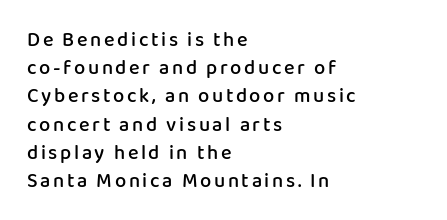
These lines carry some extra weight — a demibold, not a full bold. One-word summary of the alignment: left. Decoration check: the copy has no underline. This is the regular roman posture of the typeface. The rows are spaced the way most documents space them.
